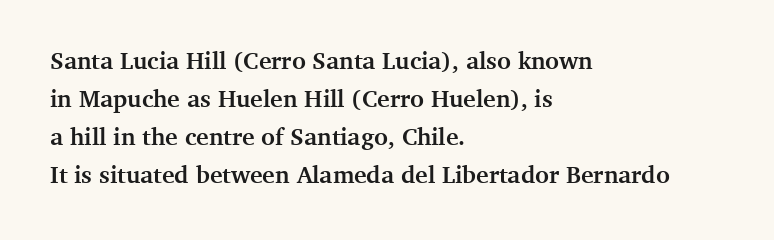
The image shows 24 px bold type, upright; set left-aligned, normal line spacing (1.59x), normal letter spacing, not underlined.
